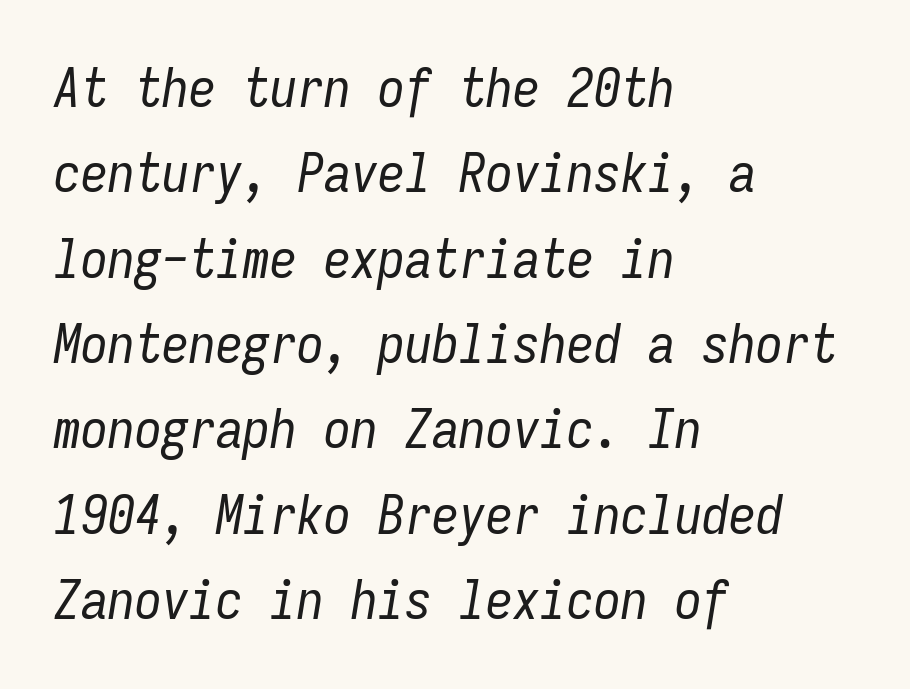
Q: Is the text bold? A: No.
Q: Is the text italic (slanted)? A: Yes, it leans right by about 9 degrees.
Q: Is the text underlined? A: No.
Q: How is the paragraph aligned? A: Left-aligned.
Q: Is the spacing between letters normal or unusually wide? A: Normal.
Q: Is the spacing between lines tight, normal or loose? A: Normal.
Q: Width (condensed, normal, or wide)? A: Condensed.
Q: Stroke contrast? A: Low.
Q: x-height? A: Medium.
Q: Monospaced? A: Yes.
